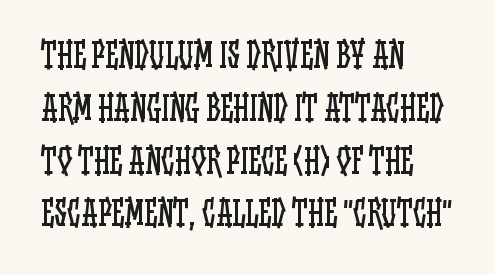
{"italic": "no", "bold": "no", "weight": "regular", "width": "condensed", "stroke_contrast": "low", "x_height": "large", "monospaced": "no", "underline": "no", "align": "left", "line_spacing": "normal", "line_spacing_ratio": 1.6, "letter_spacing": "normal", "letter_spacing_em": 0.0, "glyph_px": 33}
